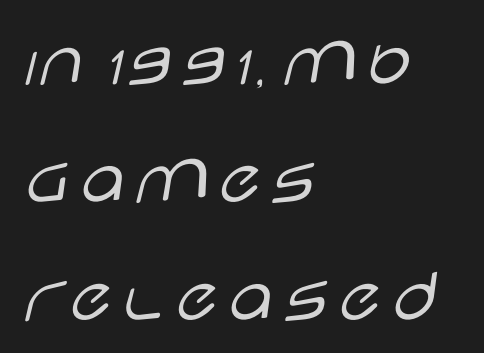
Q: Is the text bold? A: No.
Q: Is the text italic (slanted)? A: Yes.
Q: Is the typeface a serif or a sans-serif typeface? A: Sans-serif.
Q: Is the text underlined? A: No.
Q: How is the paragraph aligned? A: Left-aligned.
Q: Is the spacing between letters normal or unusually wide? A: Normal.
Q: Is the spacing between lines tight, normal or loose? A: Normal.
Q: Width (condensed, normal, or wide)? A: Wide.
Q: Stroke contrast? A: Low.
Q: x-height? A: Large.
Q: Monospaced? A: No.
